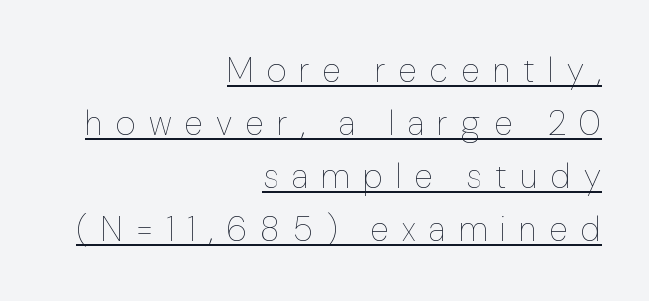
{"italic": "no", "bold": "no", "weight": "thin", "width": "normal", "stroke_contrast": "low", "x_height": "medium", "monospaced": "no", "underline": "yes", "align": "right", "line_spacing": "normal", "line_spacing_ratio": 1.56, "letter_spacing": "wide", "letter_spacing_em": 0.39, "glyph_px": 34}
